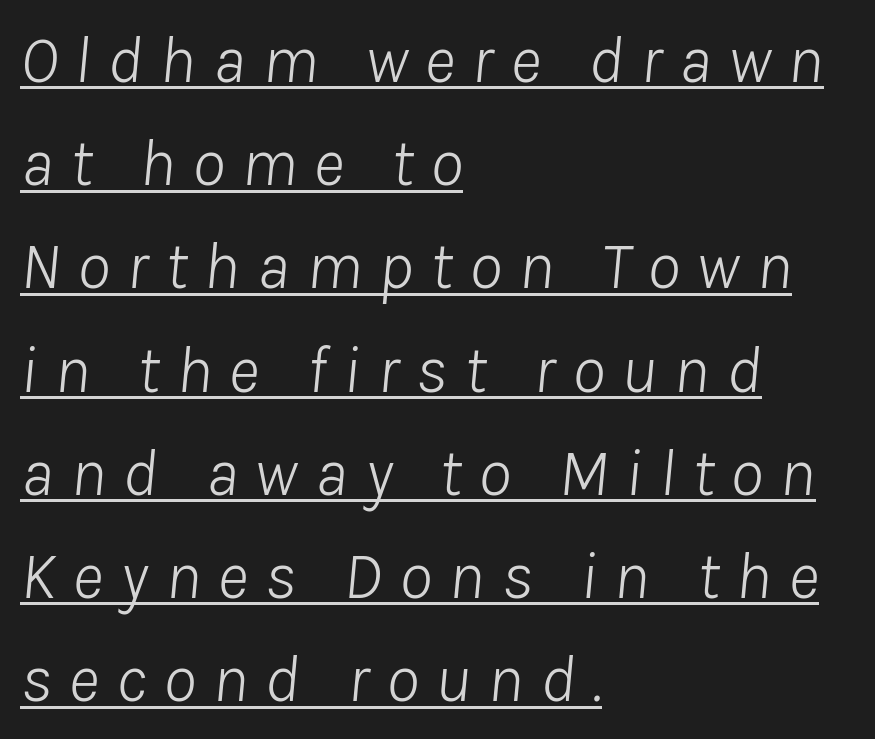
Q: Is the text bold? A: No.
Q: Is the text italic (slanted)? A: Yes, it leans right by about 8 degrees.
Q: Is the text underlined? A: Yes.
Q: How is the paragraph aligned? A: Left-aligned.
Q: Is the spacing between letters normal or unusually wide? A: Unusually wide.
Q: Is the spacing between lines tight, normal or loose? A: Normal.
Q: Width (condensed, normal, or wide)? A: Normal.
Q: Stroke contrast? A: Low.
Q: x-height? A: Medium.
Q: Monospaced? A: No.
